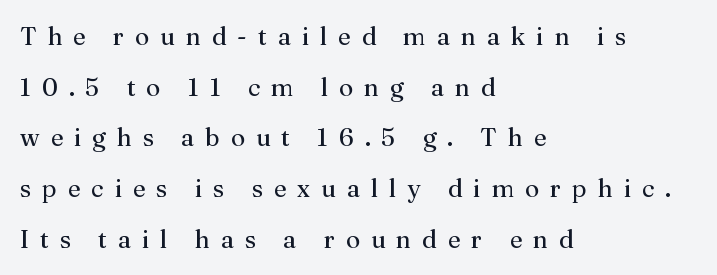
Q: Is the text bold? A: No.
Q: Is the text italic (slanted)? A: No, it is upright.
Q: Is the text underlined? A: No.
Q: How is the paragraph aligned? A: Left-aligned.
Q: Is the spacing between letters normal or unusually wide? A: Unusually wide.
Q: Is the spacing between lines tight, normal or loose? A: Loose.
